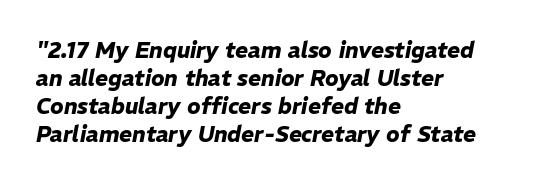
Posture: slanted. Tracking value appears to be zero — textbook default spacing. The passage is arranged the way most books set body copy — flush left. In terms of weight, the rendering is a true, heavy bold. The passage shown stacks its lines at a standard gap.
